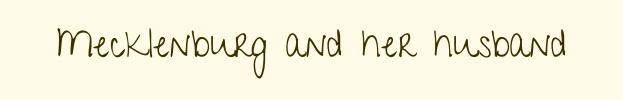
{"serif": "no", "italic": "no", "bold": "no", "weight": "light", "width": "condensed", "stroke_contrast": "low", "x_height": "medium", "monospaced": "no", "underline": "no", "letter_spacing": "normal", "letter_spacing_em": 0.0, "glyph_px": 38}
